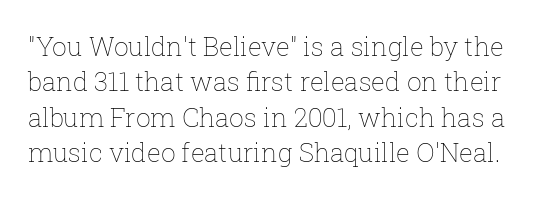
Spacing between characters is what you'd get straight out of the box. Honestly, the row spacing looks completely unremarkable. A light-to-regular cut is what we see here. Just letters on the line, the space beneath them empty. This is the regular roman posture of the typeface.
